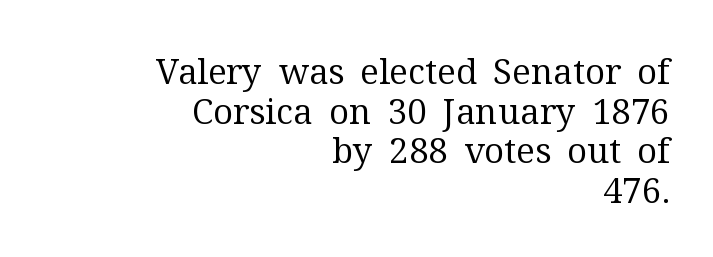
The image shows 35 px regular-weight serif type, upright; set right-aligned, tight line spacing (1.13x), normal letter spacing, not underlined; medium stroke contrast and a medium x-height.
